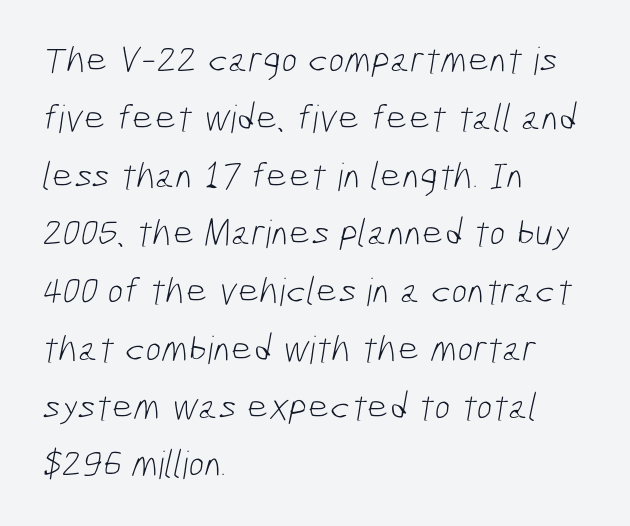
{"serif": "no", "bold": "no", "weight": "light", "width": "condensed", "stroke_contrast": "low", "x_height": "medium", "monospaced": "no", "underline": "no", "align": "left", "line_spacing": "normal", "line_spacing_ratio": 1.52, "letter_spacing": "normal", "letter_spacing_em": 0.0, "glyph_px": 38}
